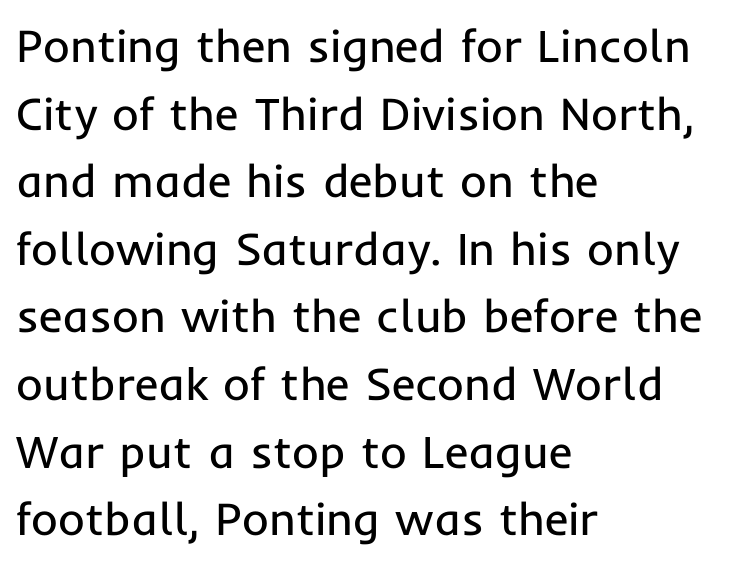
Unmarked baselines from the first word to the last. These lines are rendered in a variable-pitch font. If you drew a ruler down the left edge, every line would touch it. Stem width sits at or under what a default text font uses.
